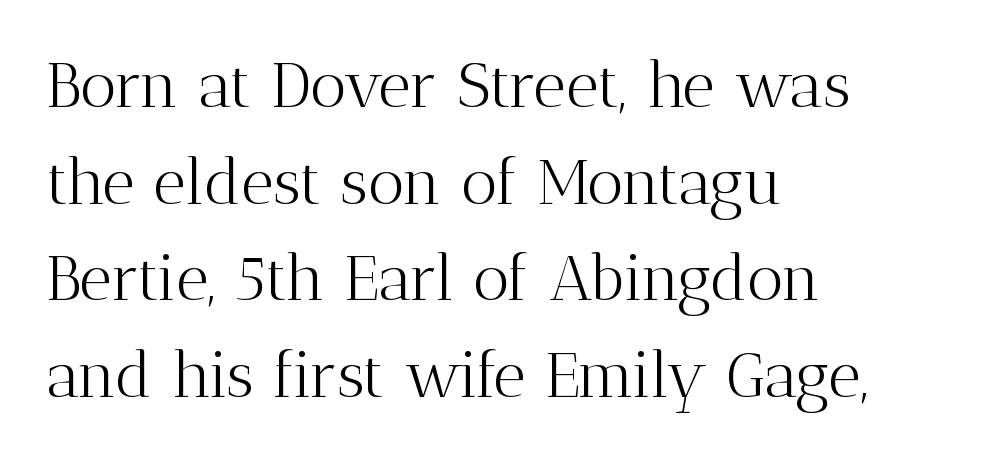
Posture: vertical. Character widths vary here, with narrow letters taking less room than wide ones. This sample uses plain, unmodified letter spacing. Line beginnings align vertically; line endings do not. No letter is thick-stroked: the sample isn't bold. Regarding serifs, this sample has them.
